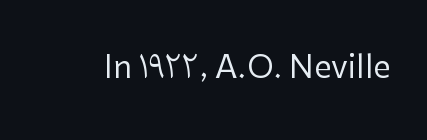
Q: Is the text bold? A: No.
Q: Is the text italic (slanted)? A: No, it is upright.
Q: Is the typeface a serif or a sans-serif typeface? A: Sans-serif.
Q: Is the text underlined? A: No.
Q: Is the spacing between letters normal or unusually wide? A: Normal.
Q: Width (condensed, normal, or wide)? A: Normal.
Q: Stroke contrast? A: Low.
Q: x-height? A: Medium.
Q: Monospaced? A: No.
